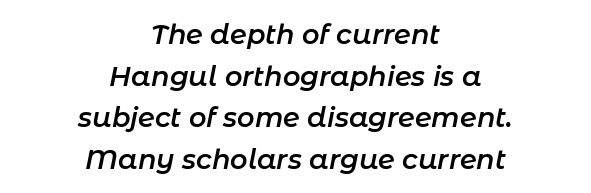
{"italic": "yes", "lean": "right", "slant_degrees": 11, "bold": "semi", "underline": "no", "align": "center", "line_spacing": "normal", "line_spacing_ratio": 1.54, "letter_spacing": "normal", "letter_spacing_em": 0.0, "glyph_px": 27}
